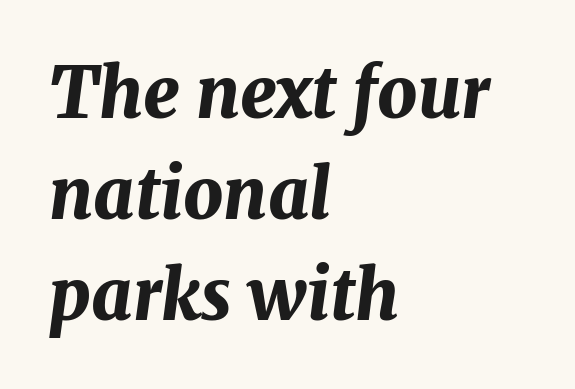
The font's italic variant was chosen for this text. You could call the tracking neutral — neither tight nor loose. Varying glyph widths throughout — classic text-font behaviour. The passage is arranged the way most books set body copy — flush left.
